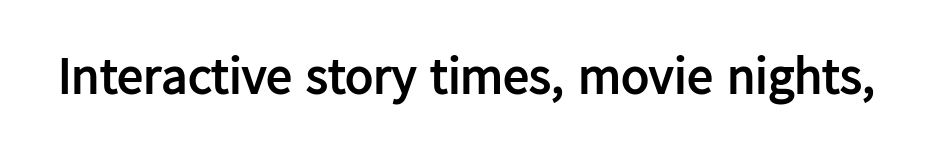
{"serif": "no", "italic": "no", "bold": "yes", "weight": "semibold", "width": "normal", "stroke_contrast": "low", "x_height": "medium", "monospaced": "no", "underline": "no", "letter_spacing": "normal", "letter_spacing_em": 0.0, "glyph_px": 52}
